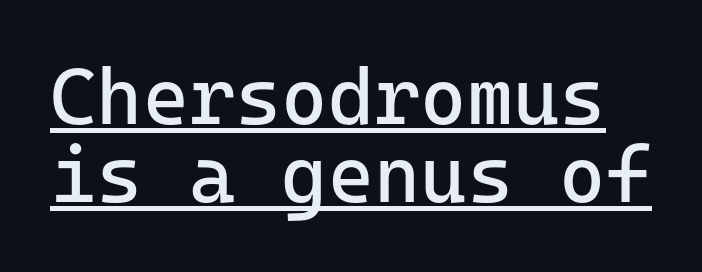
{"serif": "no", "italic": "no", "bold": "no", "weight": "regular", "width": "normal", "stroke_contrast": "low", "x_height": "medium", "underline": "yes", "line_spacing": "tight", "line_spacing_ratio": 0.99, "letter_spacing": "normal", "letter_spacing_em": 0.0, "glyph_px": 79}
